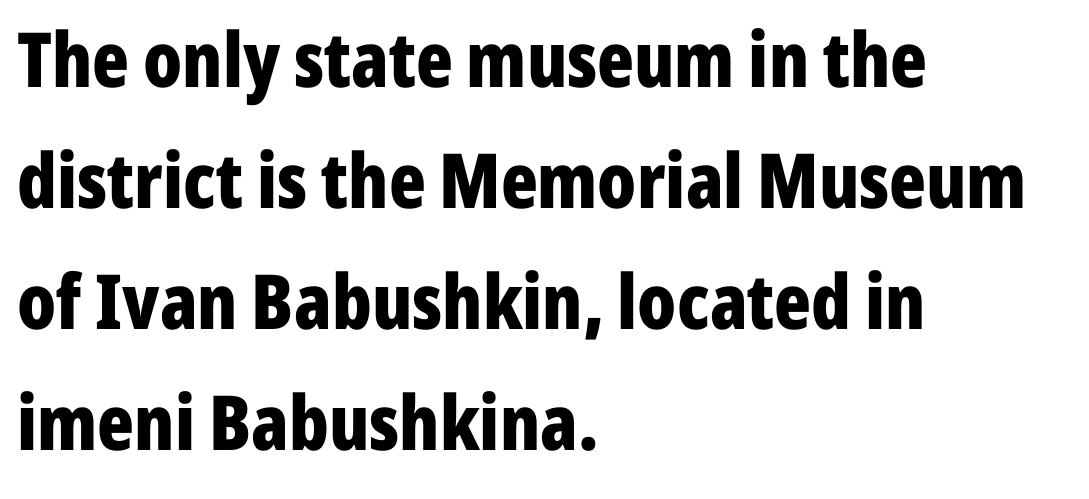
The image shows 76 px bold, condensed sans-serif type, upright; set left-aligned, normal line spacing (1.59x), normal letter spacing, not underlined; low stroke contrast and a medium x-height.
